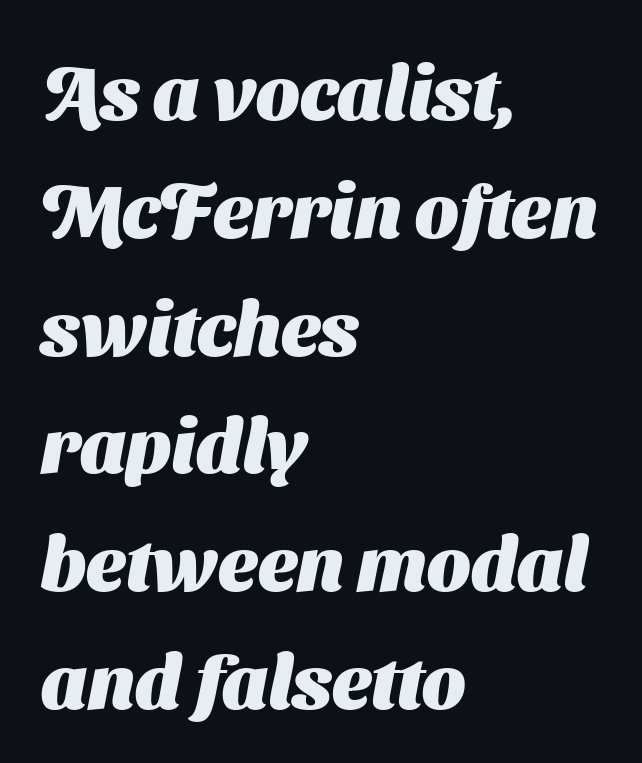
{"serif": "no", "bold": "yes", "weight": "heavy", "width": "normal", "stroke_contrast": "medium", "x_height": "medium", "monospaced": "no", "underline": "no", "align": "left", "line_spacing": "normal", "line_spacing_ratio": 1.55, "letter_spacing": "normal", "letter_spacing_em": 0.0, "glyph_px": 76}
